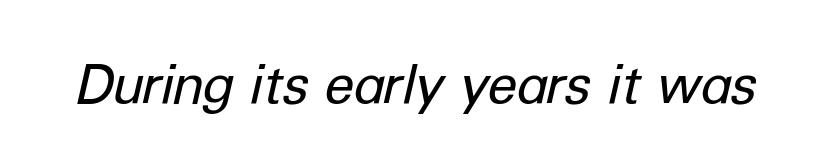
The image shows 54 px regular-weight type, italic (leaning right); set normal letter spacing, not underlined; low stroke contrast and a medium x-height.
